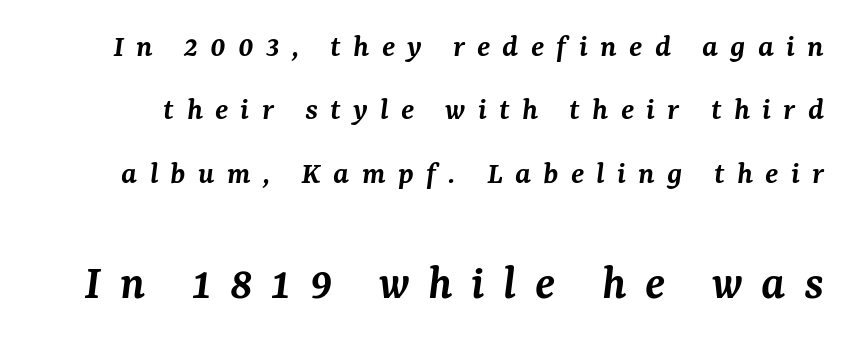
The image shows 50 px semibold serif type, italic (leaning right); set loose line spacing (1.92x), unusually wide letter spacing (+0.37 em), not underlined; the second (bottom) block is 1.52x larger; medium stroke contrast and a medium x-height.
